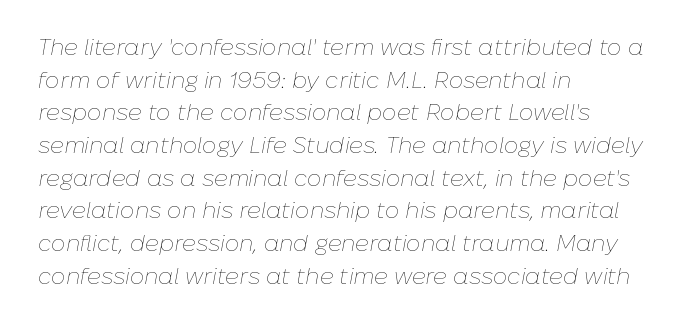
Q: Is the text bold? A: No.
Q: Is the text italic (slanted)? A: Yes, it leans right by about 10 degrees.
Q: Is the text underlined? A: No.
Q: How is the paragraph aligned? A: Left-aligned.
Q: Is the spacing between letters normal or unusually wide? A: Normal.
Q: Is the spacing between lines tight, normal or loose? A: Normal.
